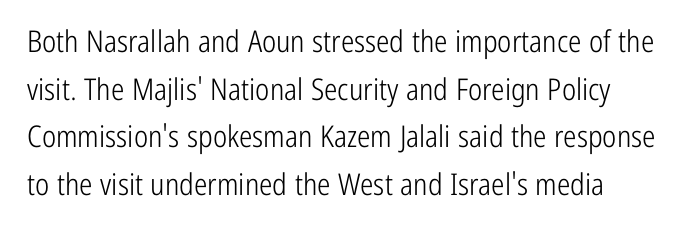
{"serif": "no", "italic": "no", "bold": "no", "weight": "light", "width": "condensed", "stroke_contrast": "low", "x_height": "medium", "monospaced": "no", "underline": "no", "line_spacing": "normal", "line_spacing_ratio": 1.59, "letter_spacing": "normal", "letter_spacing_em": 0.0, "glyph_px": 30}
